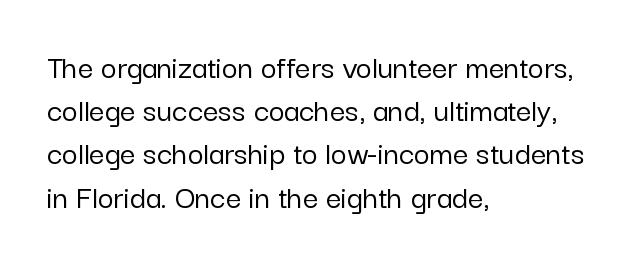
The image shows 34 px sans-serif type, upright; set left-aligned, normal line spacing (1.27x), normal letter spacing, not underlined; low stroke contrast and a medium x-height.
